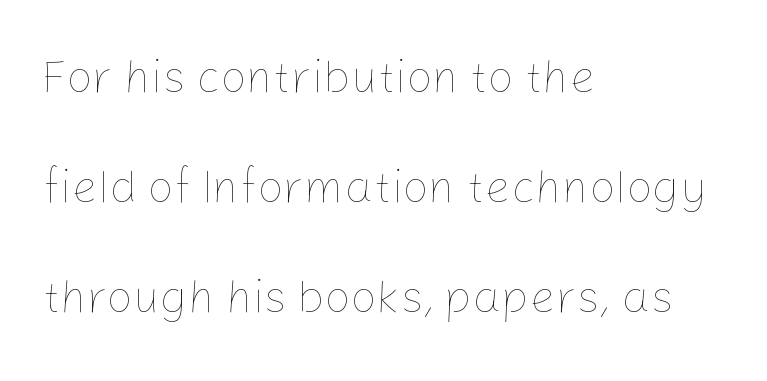
The type sits square on the baseline with zero lean. The letterforms sit shoulder to shoulder at normal distance. Summary of weight: not heavy and not bold. Quick note: underline off. Widely set lines give the paragraph a tall, airy silhouette. The typesetter chose a ragged-right arrangement here.
